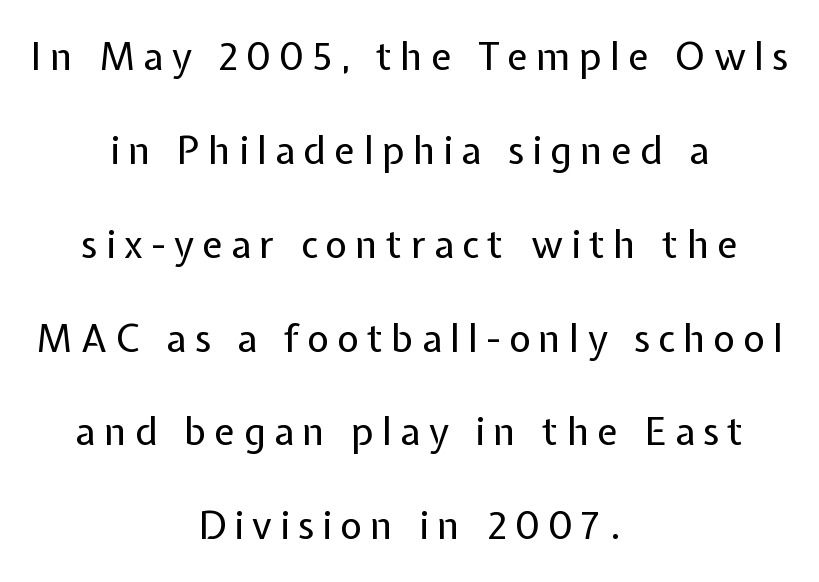
The image shows 38 px regular-weight sans-serif type, upright; set centered, loose line spacing (2.47x), unusually wide letter spacing (+0.22 em), not underlined; low stroke contrast and a medium x-height.
